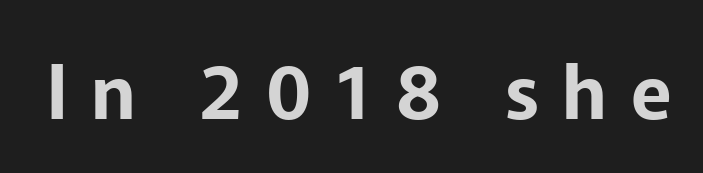
{"serif": "no", "italic": "no", "width": "normal", "stroke_contrast": "low", "x_height": "medium", "monospaced": "no", "underline": "no", "letter_spacing": "wide", "letter_spacing_em": 0.31, "glyph_px": 75}
